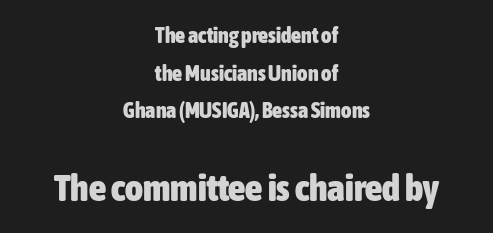
Q: Is the text bold? A: Yes.
Q: Is the text italic (slanted)? A: No, it is upright.
Q: Is the typeface a serif or a sans-serif typeface? A: Sans-serif.
Q: Is the text underlined? A: No.
Q: How is the paragraph aligned? A: Centered.
Q: Is the spacing between letters normal or unusually wide? A: Normal.
Q: Which block of text is set in a larger size, the first (top) or the second (bottom)? A: The second (bottom) one.
Q: Width (condensed, normal, or wide)? A: Condensed.
Q: Stroke contrast? A: Low.
Q: x-height? A: Medium.
Q: Monospaced? A: No.
